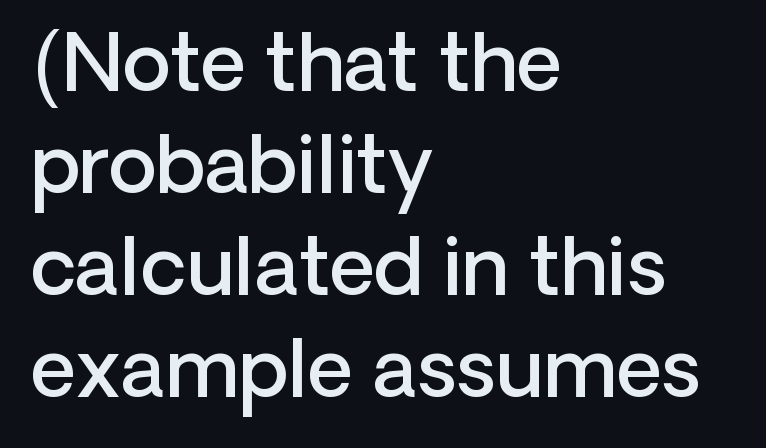
The image shows 79 px semibold sans-serif type, upright; set left-aligned, normal line spacing (1.29x), normal letter spacing, not underlined; low stroke contrast and a medium x-height.
